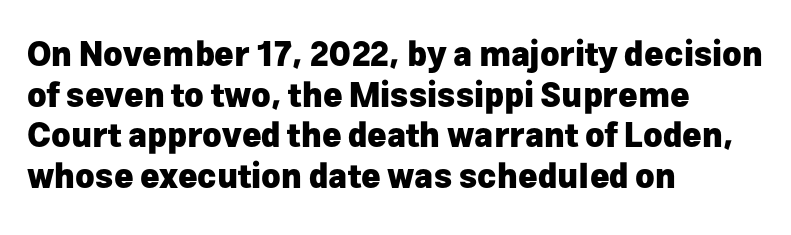
{"serif": "no", "italic": "no", "bold": "yes", "weight": "heavy", "width": "normal", "stroke_contrast": "low", "x_height": "medium", "monospaced": "no", "underline": "no", "align": "left", "line_spacing_ratio": 1.23, "letter_spacing": "normal", "letter_spacing_em": 0.0, "glyph_px": 33}
